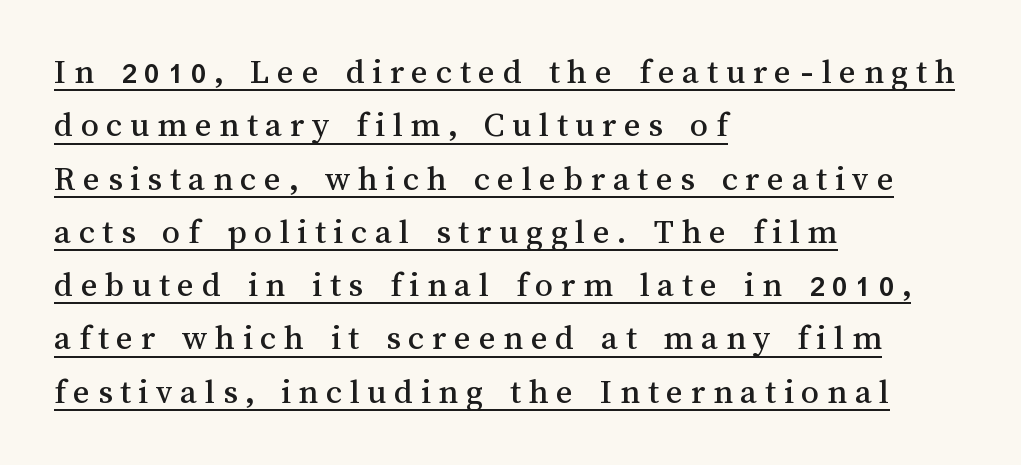
Compared with a centered layout, this one pins lines to the left instead. This block has exactly the height ordinary leading produces. Glyph-to-glyph distance is far greater than everyday printed text. You could not count columns in this text — the font is proportionally spaced. Unlike italic type, these characters show no tilt at all. Underlined type.
